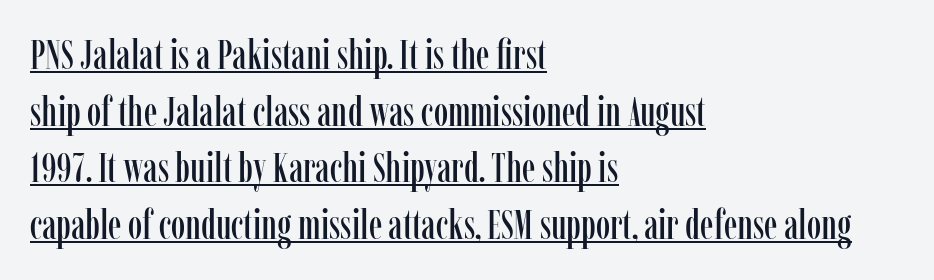
The image shows 41 px condensed serif type, upright; set left-aligned, normal line spacing (1.38x), normal letter spacing, underlined; low stroke contrast and a medium x-height.
